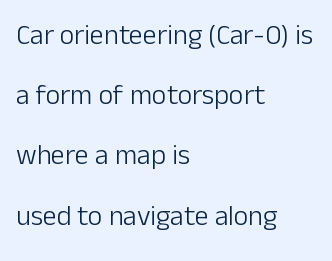
Q: Is the text bold? A: No.
Q: Is the text italic (slanted)? A: No, it is upright.
Q: Is the typeface a serif or a sans-serif typeface? A: Sans-serif.
Q: Is the text underlined? A: No.
Q: How is the paragraph aligned? A: Left-aligned.
Q: Is the spacing between letters normal or unusually wide? A: Normal.
Q: Is the spacing between lines tight, normal or loose? A: Loose.
Q: Width (condensed, normal, or wide)? A: Normal.
Q: Stroke contrast? A: Low.
Q: x-height? A: Medium.
Q: Monospaced? A: No.
